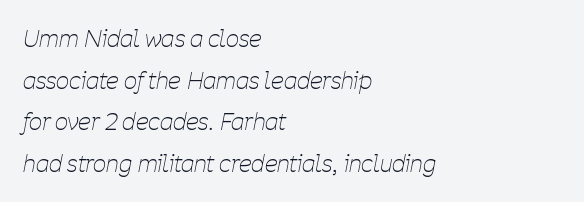
Q: Is the text bold? A: No.
Q: Is the text italic (slanted)? A: Yes, it leans right by about 11 degrees.
Q: Is the text underlined? A: No.
Q: How is the paragraph aligned? A: Left-aligned.
Q: Is the spacing between letters normal or unusually wide? A: Normal.
